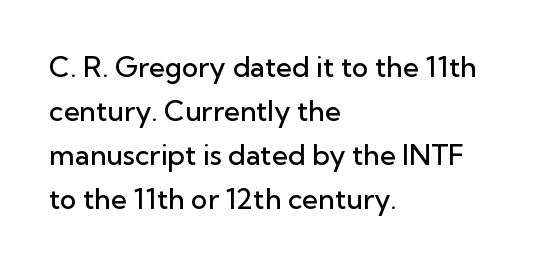
The rendering uses a semibold face; strokes are thickened but not to full bold. Each word holds together tightly as a unit, with standard inter-letter gaps. One glance says typical: line gaps are just what's usual. Casual observation: everything's shoved over to the left.
